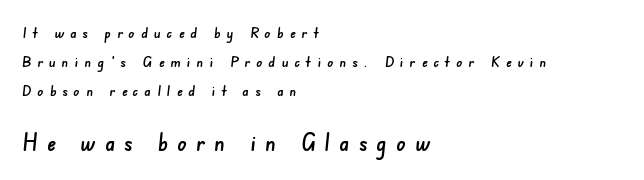
{"underline": "no", "align": "left", "line_spacing": "loose", "line_spacing_ratio": 1.93, "letter_spacing": "wide", "letter_spacing_em": 0.41, "larger_block": "second", "size_ratio": 1.53, "glyph_px": 23}
